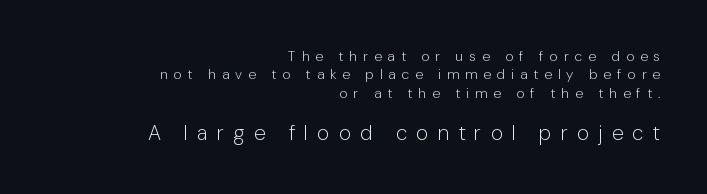
Q: Is the text bold? A: No.
Q: Is the text italic (slanted)? A: No, it is upright.
Q: Is the text underlined? A: No.
Q: How is the paragraph aligned? A: Right-aligned.
Q: Is the spacing between letters normal or unusually wide? A: Unusually wide.
Q: Is the spacing between lines tight, normal or loose? A: Normal.
Q: Which block of text is set in a larger size, the first (top) or the second (bottom)? A: The second (bottom) one.
